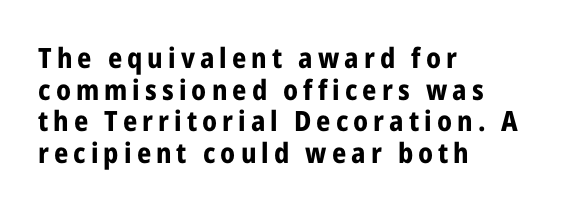
{"serif": "no", "italic": "no", "bold": "yes", "weight": "bold", "width": "condensed", "stroke_contrast": "low", "x_height": "medium", "monospaced": "no", "underline": "no", "align": "left", "line_spacing": "tight", "line_spacing_ratio": 1.13, "glyph_px": 28}
